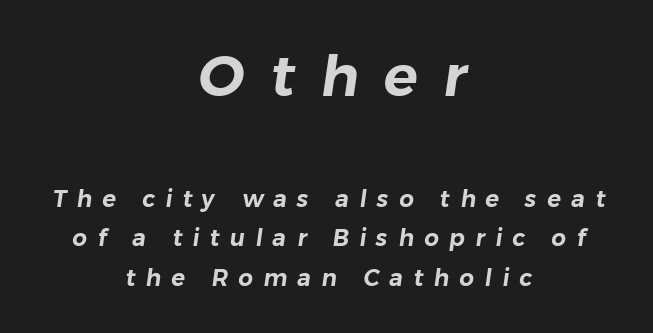
{"serif": "no", "width": "normal", "stroke_contrast": "low", "x_height": "medium", "monospaced": "no", "underline": "no", "align": "center", "line_spacing_ratio": 1.72, "letter_spacing": "wide", "letter_spacing_em": 0.45, "larger_block": "first", "size_ratio": 2.48, "glyph_px": 57}
